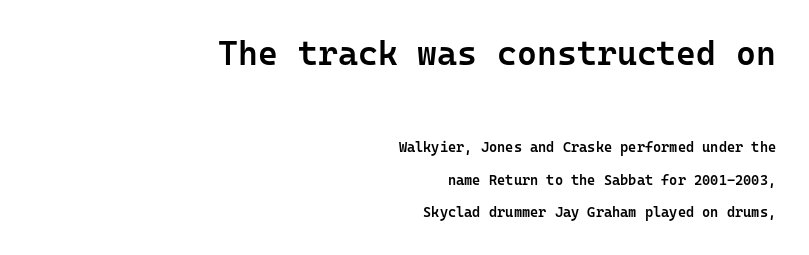
{"serif": "no", "italic": "no", "bold": "semi", "weight": "semibold", "width": "normal", "stroke_contrast": "low", "x_height": "medium", "monospaced": "yes", "underline": "no", "align": "right", "line_spacing": "loose", "line_spacing_ratio": 2.32, "letter_spacing": "normal", "letter_spacing_em": 0.0, "larger_block": "first", "size_ratio": 2.43, "glyph_px": 34}
